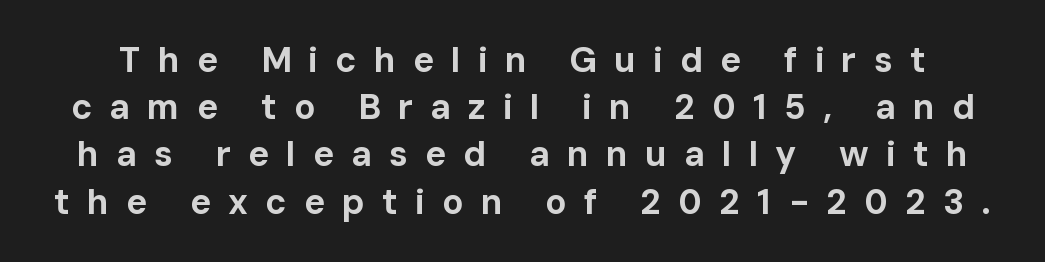
Q: Is the text bold? A: Yes.
Q: Is the text italic (slanted)? A: No, it is upright.
Q: Is the typeface a serif or a sans-serif typeface? A: Sans-serif.
Q: Is the text underlined? A: No.
Q: Is the spacing between letters normal or unusually wide? A: Unusually wide.
Q: Is the spacing between lines tight, normal or loose? A: Normal.
Q: Width (condensed, normal, or wide)? A: Normal.
Q: Stroke contrast? A: Low.
Q: x-height? A: Medium.
Q: Monospaced? A: No.
